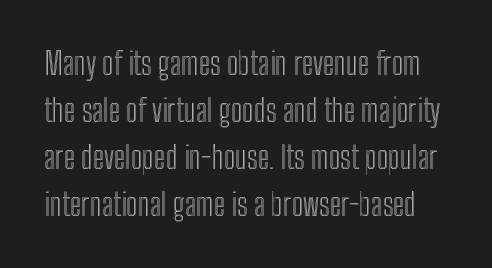
{"italic": "no", "width": "condensed", "x_height": "medium", "monospaced": "no", "underline": "no", "line_spacing": "normal", "line_spacing_ratio": 1.52, "letter_spacing": "normal", "letter_spacing_em": 0.0, "glyph_px": 31}
